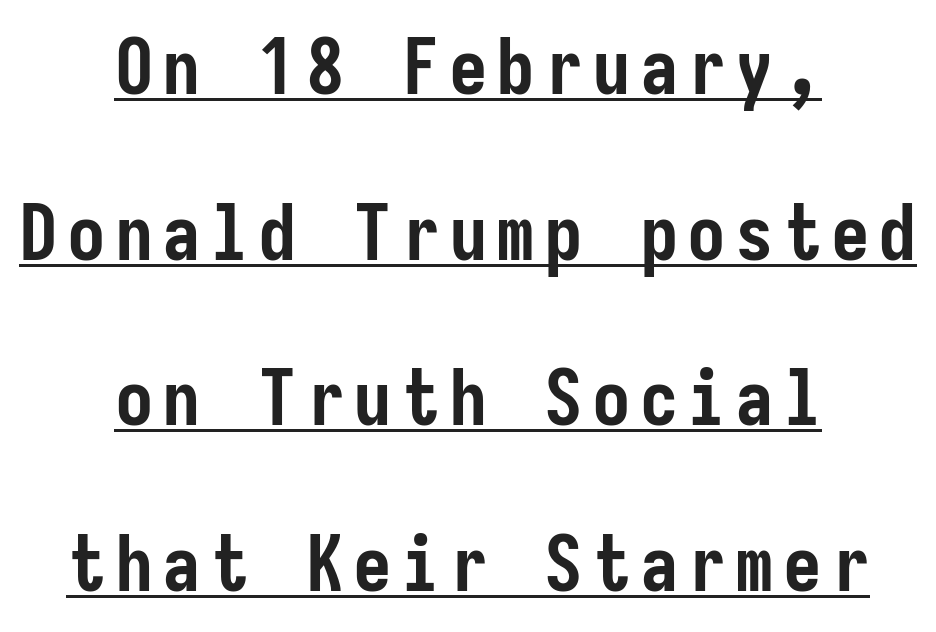
Q: Is the text bold? A: Yes.
Q: Is the text italic (slanted)? A: No, it is upright.
Q: Is the typeface a serif or a sans-serif typeface? A: Sans-serif.
Q: Is the text underlined? A: Yes.
Q: How is the paragraph aligned? A: Centered.
Q: Is the spacing between lines tight, normal or loose? A: Loose.
Q: Width (condensed, normal, or wide)? A: Condensed.
Q: Stroke contrast? A: Low.
Q: x-height? A: Medium.
